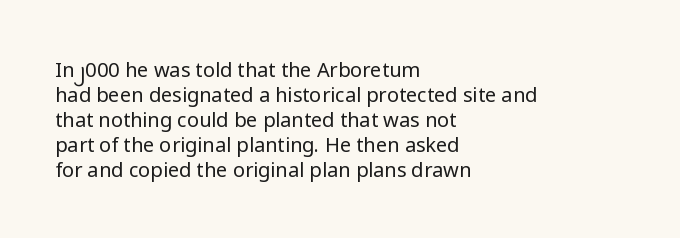
Q: Is the text bold? A: No.
Q: Is the text italic (slanted)? A: No, it is upright.
Q: Is the text underlined? A: No.
Q: How is the paragraph aligned? A: Left-aligned.
Q: Is the spacing between letters normal or unusually wide? A: Normal.
Q: Is the spacing between lines tight, normal or loose? A: Normal.
